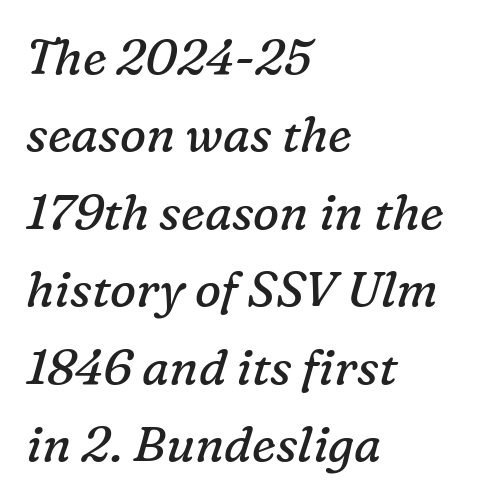
{"serif": "yes", "italic": "yes", "lean": "right", "slant_degrees": 16, "bold": "no", "weight": "regular", "width": "normal", "stroke_contrast": "low", "x_height": "medium", "monospaced": "no", "underline": "no", "align": "left", "line_spacing": "normal", "line_spacing_ratio": 1.58, "letter_spacing": "normal", "letter_spacing_em": 0.0, "glyph_px": 49}
